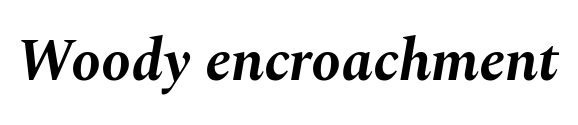
Q: Is the text bold? A: Yes.
Q: Is the text italic (slanted)? A: Yes, it leans right by about 10 degrees.
Q: Is the text underlined? A: No.
Q: Is the spacing between letters normal or unusually wide? A: Normal.
Q: Width (condensed, normal, or wide)? A: Normal.
Q: Stroke contrast? A: Medium.
Q: x-height? A: Medium.
Q: Monospaced? A: No.
